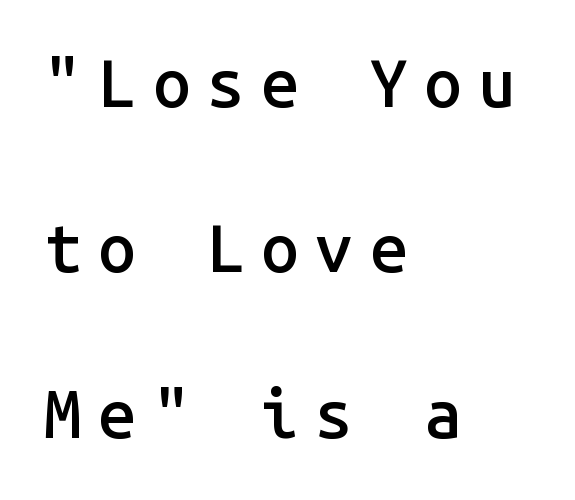
A typesetter would label this face a sans. The passage shown is typed in a monospace face where columns stay perfectly aligned. Compared with typical paragraphs, the rows here are farther apart. Decoration check: the copy has no underline. Caption: expanded tracking, letters set apart. Does the lettering tilt? It doesn't — this is upright.
